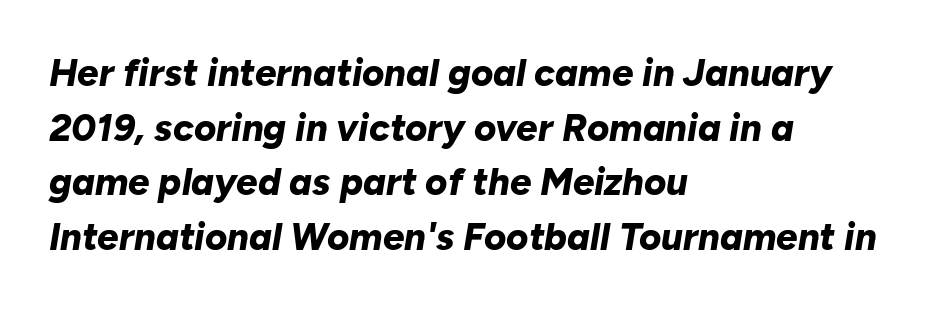
The image shows 38 px bold type, italic (leaning right); set left-aligned, normal line spacing (1.44x), normal letter spacing, not underlined; low stroke contrast and a medium x-height.
